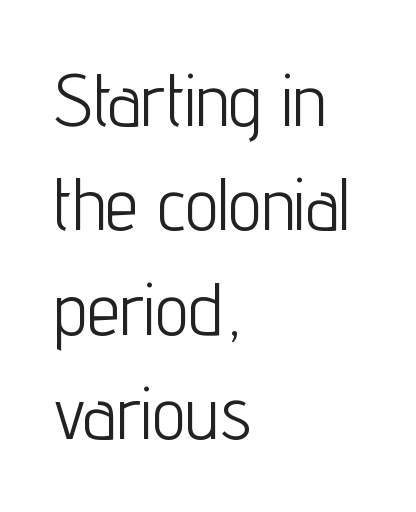
{"serif": "no", "italic": "no", "bold": "no", "weight": "light", "width": "condensed", "stroke_contrast": "low", "x_height": "medium", "monospaced": "no", "underline": "no", "align": "left", "line_spacing": "normal", "line_spacing_ratio": 1.41, "letter_spacing": "normal", "letter_spacing_em": 0.0, "glyph_px": 74}
